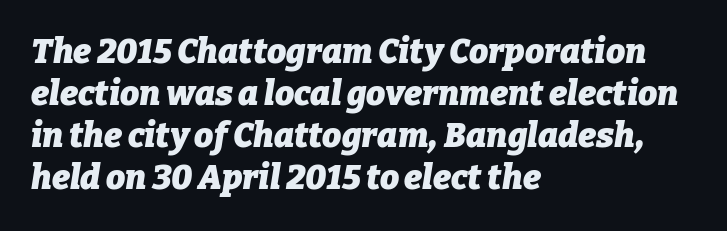
Q: Is the text bold? A: Yes.
Q: Is the text italic (slanted)? A: Yes, it leans right by about 9 degrees.
Q: Is the text underlined? A: No.
Q: How is the paragraph aligned? A: Left-aligned.
Q: Is the spacing between letters normal or unusually wide? A: Normal.
Q: Width (condensed, normal, or wide)? A: Normal.
Q: Stroke contrast? A: Low.
Q: x-height? A: Medium.
Q: Monospaced? A: No.
